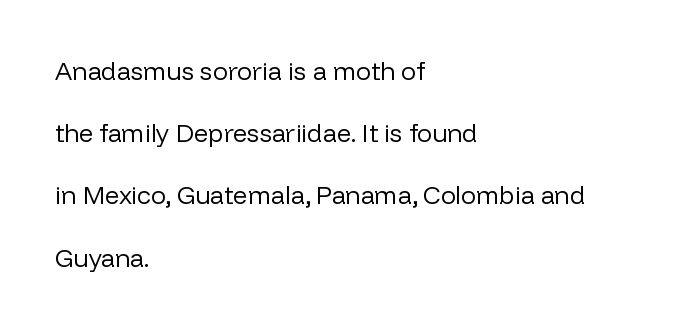
{"italic": "no", "bold": "no", "underline": "no", "align": "left", "line_spacing": "loose", "line_spacing_ratio": 2.49, "letter_spacing": "normal", "letter_spacing_em": 0.0, "glyph_px": 25}
